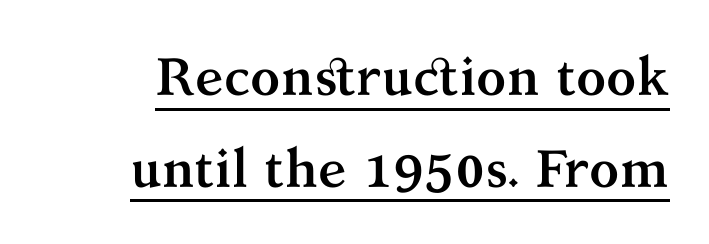
{"serif": "yes", "italic": "no", "bold": "yes", "weight": "semibold", "width": "normal", "stroke_contrast": "medium", "x_height": "medium", "monospaced": "no", "underline": "yes", "line_spacing_ratio": 1.73, "letter_spacing": "normal", "letter_spacing_em": 0.0, "glyph_px": 53}
